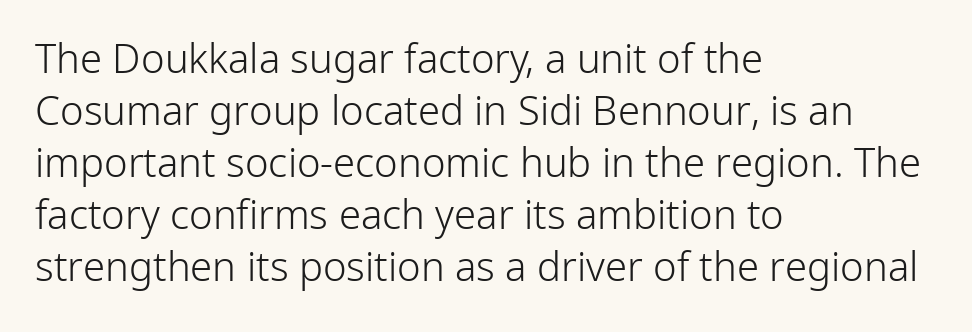
{"serif": "no", "italic": "no", "bold": "no", "weight": "light", "width": "normal", "stroke_contrast": "low", "x_height": "medium", "monospaced": "no", "underline": "no", "align": "left", "line_spacing": "normal", "line_spacing_ratio": 1.3, "letter_spacing": "normal", "letter_spacing_em": 0.0, "glyph_px": 40}
